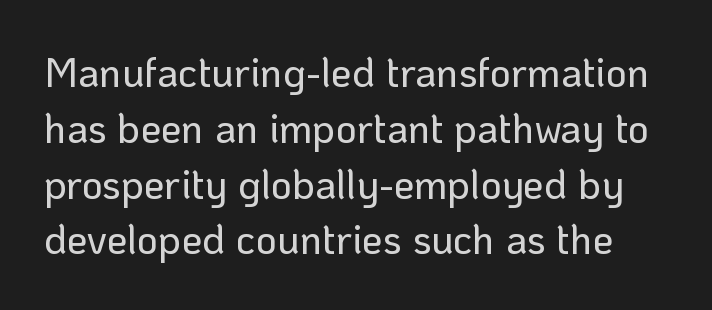
Q: Is the text italic (slanted)? A: No, it is upright.
Q: Is the typeface a serif or a sans-serif typeface? A: Sans-serif.
Q: Is the text underlined? A: No.
Q: Is the spacing between letters normal or unusually wide? A: Normal.
Q: Is the spacing between lines tight, normal or loose? A: Normal.
Q: Width (condensed, normal, or wide)? A: Normal.
Q: Stroke contrast? A: Low.
Q: x-height? A: Medium.
Q: Monospaced? A: No.
